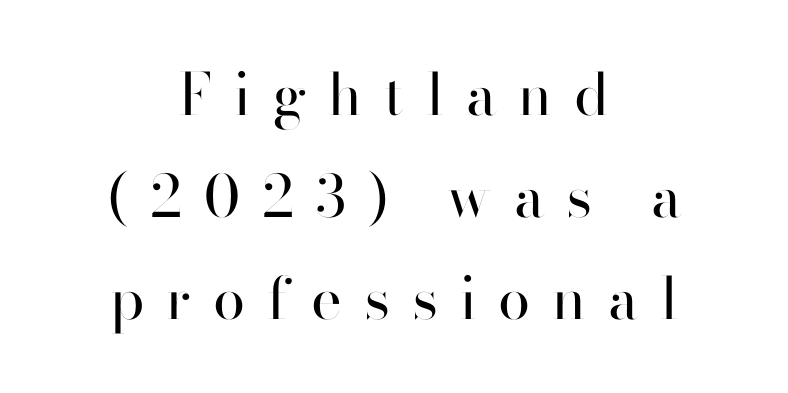
{"serif": "no", "italic": "no", "bold": "no", "weight": "regular", "width": "normal", "stroke_contrast": "high", "x_height": "small", "monospaced": "no", "underline": "no", "align": "center", "line_spacing_ratio": 1.76, "letter_spacing": "wide", "letter_spacing_em": 0.38, "glyph_px": 58}
